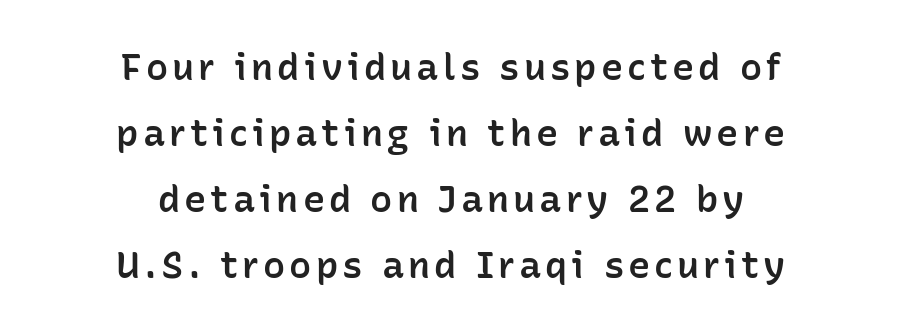
Q: Is the text bold? A: Semi-bold.
Q: Is the text italic (slanted)? A: No, it is upright.
Q: Is the typeface a serif or a sans-serif typeface? A: Sans-serif.
Q: Is the text underlined? A: No.
Q: How is the paragraph aligned? A: Centered.
Q: Width (condensed, normal, or wide)? A: Normal.
Q: Stroke contrast? A: Low.
Q: x-height? A: Medium.
Q: Monospaced? A: No.
